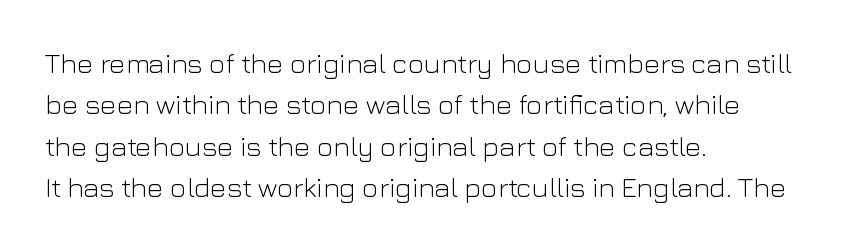
A light-to-regular cut is what we see here. To sum up the face: it is a sans, with no serifs. Looks like regular typesetting: each glyph gets only the width it needs. Unlike italic type, these characters show no tilt at all.
